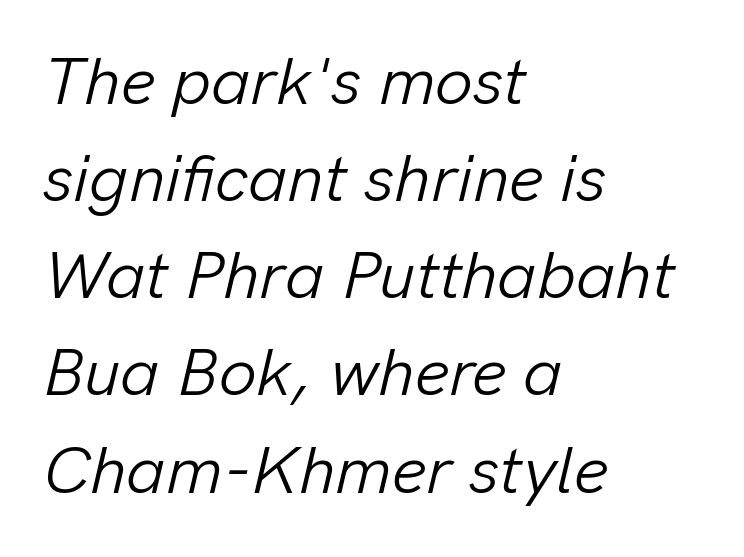
The image shows 67 px light type, italic (leaning right); set left-aligned, normal line spacing (1.45x), normal letter spacing, not underlined; low stroke contrast and a medium x-height.
